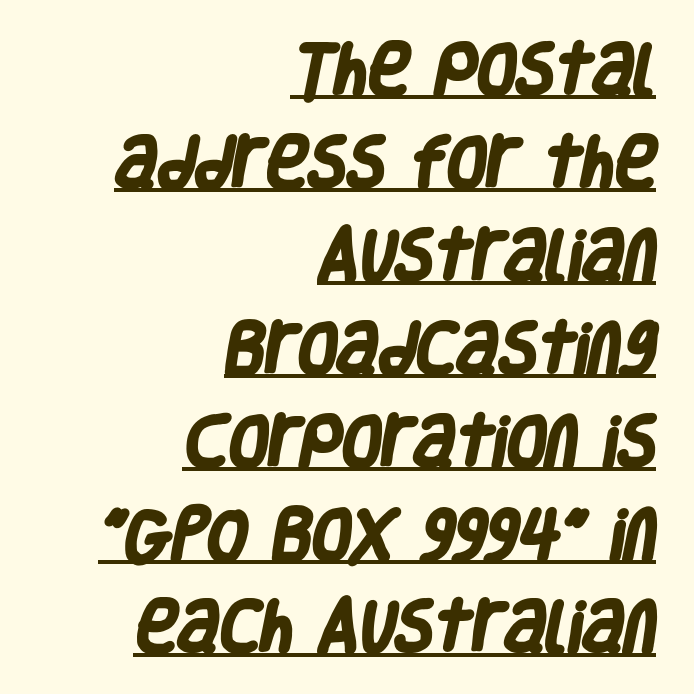
The image shows 57 px heavy, condensed sans-serif type; set right-aligned, normal line spacing (1.63x), normal letter spacing, underlined; low stroke contrast and a large x-height.
